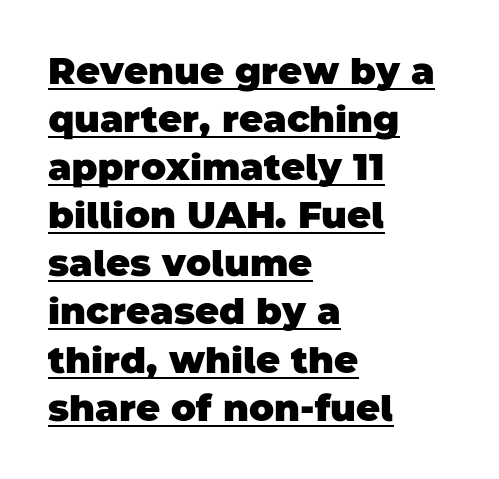
The face used here appears with an underline applied. The passage shown is typeset with a sans-serif family. This rendering leaves character spacing at its baseline value. On the weight axis this lands at bold, roughly 700.
